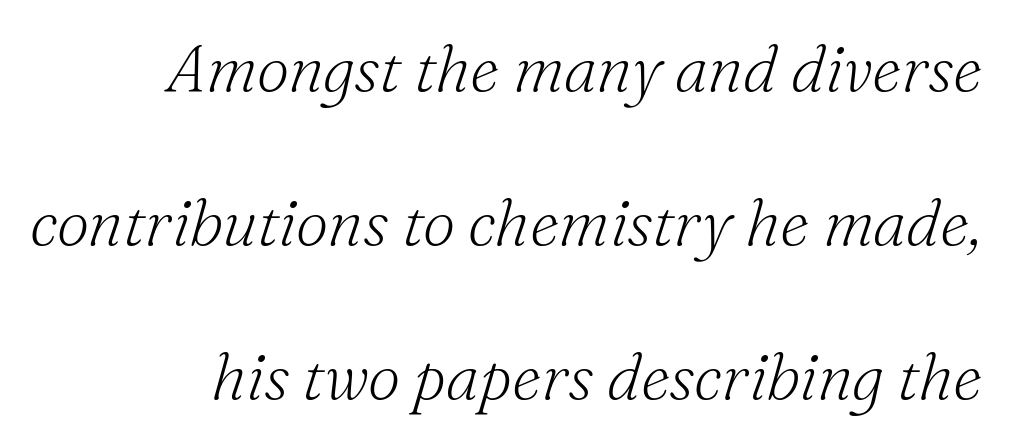
Q: Is the text bold? A: No.
Q: Is the text italic (slanted)? A: Yes, it leans right by about 16 degrees.
Q: Is the typeface a serif or a sans-serif typeface? A: Serif.
Q: Is the text underlined? A: No.
Q: How is the paragraph aligned? A: Right-aligned.
Q: Is the spacing between letters normal or unusually wide? A: Normal.
Q: Is the spacing between lines tight, normal or loose? A: Loose.
Q: Width (condensed, normal, or wide)? A: Normal.
Q: Stroke contrast? A: Medium.
Q: x-height? A: Small.
Q: Monospaced? A: No.
